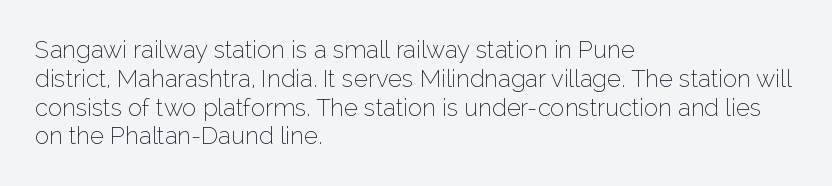
{"italic": "no", "bold": "no", "underline": "no", "align": "left", "line_spacing_ratio": 1.2, "letter_spacing": "normal", "letter_spacing_em": 0.0, "glyph_px": 24}
